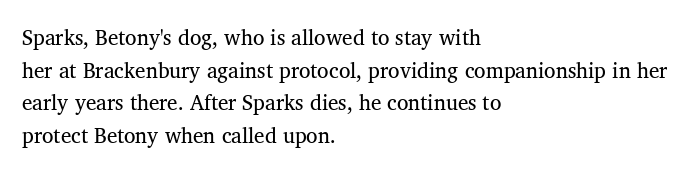
The image shows 21 px text type, upright; set left-aligned, normal line spacing (1.55x), normal letter spacing, not underlined.
